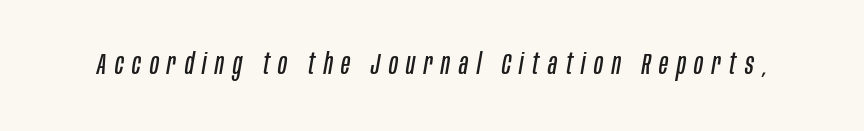
Q: Is the text bold? A: No.
Q: Is the text italic (slanted)? A: Yes, it leans right by about 10 degrees.
Q: Is the text underlined? A: No.
Q: Is the spacing between letters normal or unusually wide? A: Unusually wide.
Q: Width (condensed, normal, or wide)? A: Condensed.
Q: Stroke contrast? A: Low.
Q: x-height? A: Large.
Q: Monospaced? A: No.
